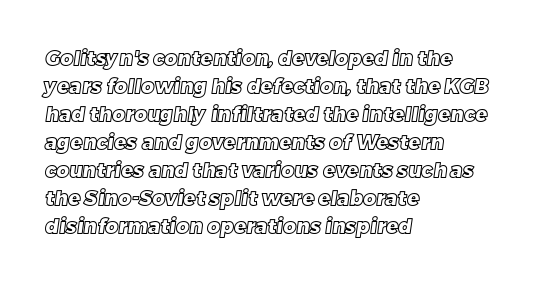
{"underline": "no", "align": "left", "line_spacing": "normal", "line_spacing_ratio": 1.4, "letter_spacing": "normal", "letter_spacing_em": 0.0, "glyph_px": 20}
